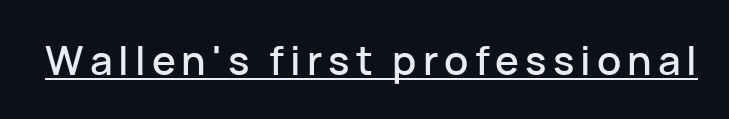
The image shows 40 px sans-serif type, upright; set underlined; low stroke contrast and a medium x-height.
